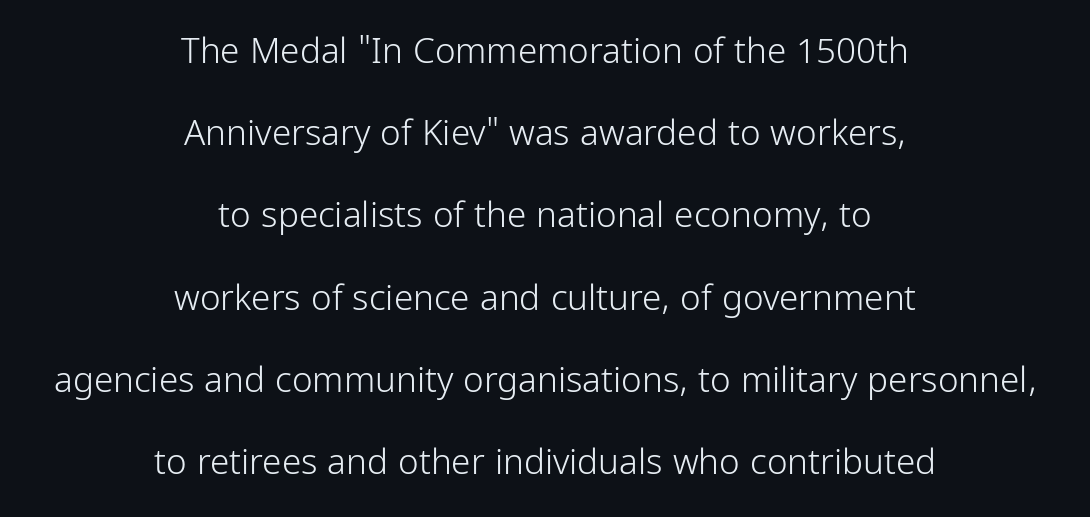
Q: Is the text bold? A: No.
Q: Is the text italic (slanted)? A: No, it is upright.
Q: Is the typeface a serif or a sans-serif typeface? A: Sans-serif.
Q: Is the text underlined? A: No.
Q: How is the paragraph aligned? A: Centered.
Q: Is the spacing between letters normal or unusually wide? A: Normal.
Q: Is the spacing between lines tight, normal or loose? A: Loose.
Q: Width (condensed, normal, or wide)? A: Condensed.
Q: Stroke contrast? A: Low.
Q: x-height? A: Medium.
Q: Monospaced? A: No.
